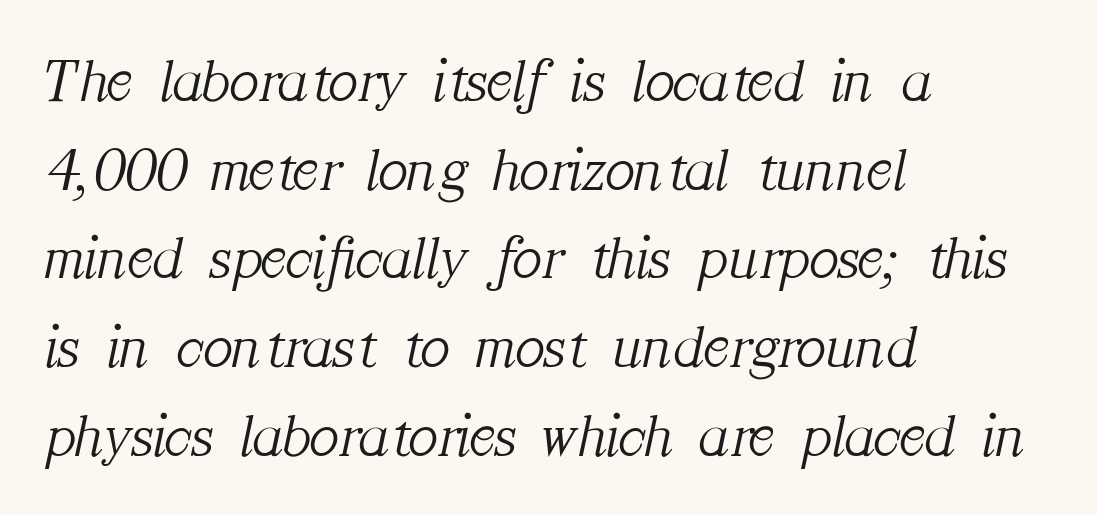
Q: Is the text bold? A: No.
Q: Is the text italic (slanted)? A: Yes, it leans right by about 12 degrees.
Q: Is the typeface a serif or a sans-serif typeface? A: Serif.
Q: Is the text underlined? A: No.
Q: How is the paragraph aligned? A: Left-aligned.
Q: Is the spacing between letters normal or unusually wide? A: Normal.
Q: Is the spacing between lines tight, normal or loose? A: Normal.
Q: Width (condensed, normal, or wide)? A: Normal.
Q: Stroke contrast? A: Medium.
Q: x-height? A: Medium.
Q: Monospaced? A: No.
